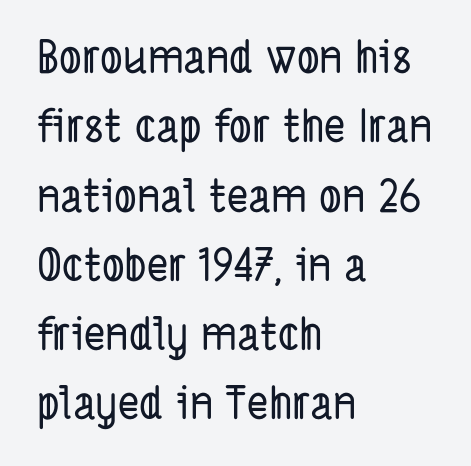
{"serif": "no", "width": "condensed", "stroke_contrast": "low", "x_height": "medium", "monospaced": "no", "underline": "no", "align": "left", "line_spacing": "normal", "line_spacing_ratio": 1.54, "letter_spacing": "normal", "letter_spacing_em": 0.0, "glyph_px": 45}
